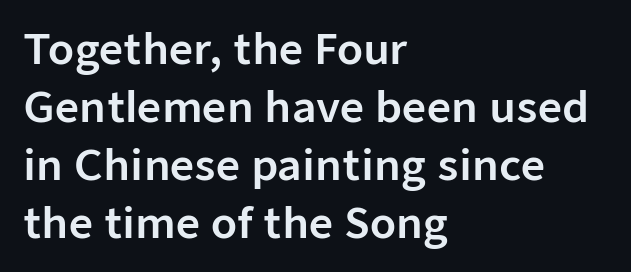
This is roman type, the default non-slanted kind. Casual observation: everything's shoved over to the left. Rule under the text: the space is simply empty. The rows are spaced the way most documents space them. Regarding serifs, this sample does without them. Is this a fixed-width face? No — the glyphs have proportional, varying widths.
